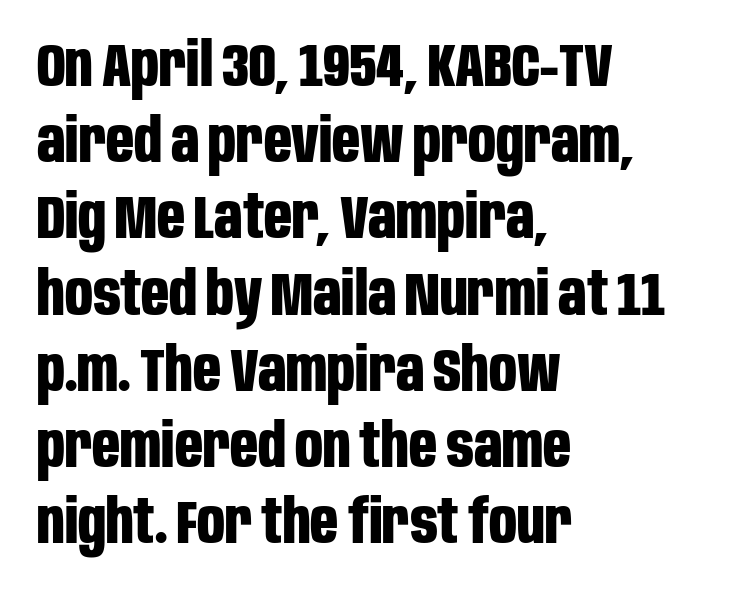
Q: Is the text bold? A: Yes.
Q: Is the text italic (slanted)? A: No, it is upright.
Q: Is the typeface a serif or a sans-serif typeface? A: Sans-serif.
Q: Is the text underlined? A: No.
Q: How is the paragraph aligned? A: Left-aligned.
Q: Is the spacing between letters normal or unusually wide? A: Normal.
Q: Is the spacing between lines tight, normal or loose? A: Normal.
Q: Width (condensed, normal, or wide)? A: Condensed.
Q: Stroke contrast? A: Low.
Q: x-height? A: Large.
Q: Monospaced? A: No.
